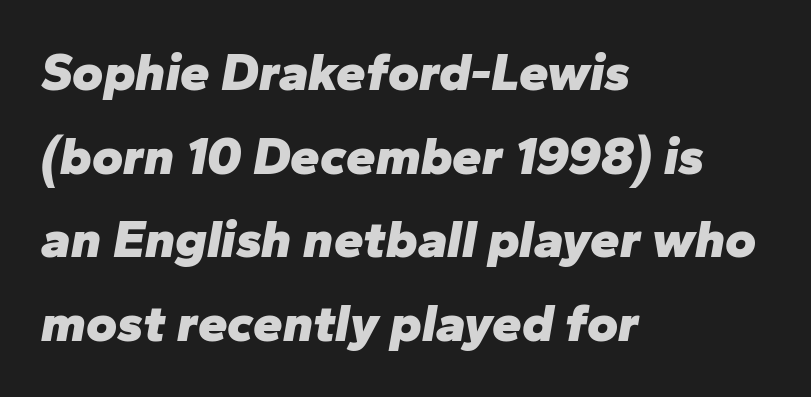
{"italic": "yes", "lean": "right", "slant_degrees": 10, "bold": "yes", "weight": "heavy", "width": "normal", "stroke_contrast": "low", "x_height": "medium", "monospaced": "no", "underline": "no", "align": "left", "line_spacing": "normal", "line_spacing_ratio": 1.58, "letter_spacing": "normal", "letter_spacing_em": 0.0, "glyph_px": 53}
